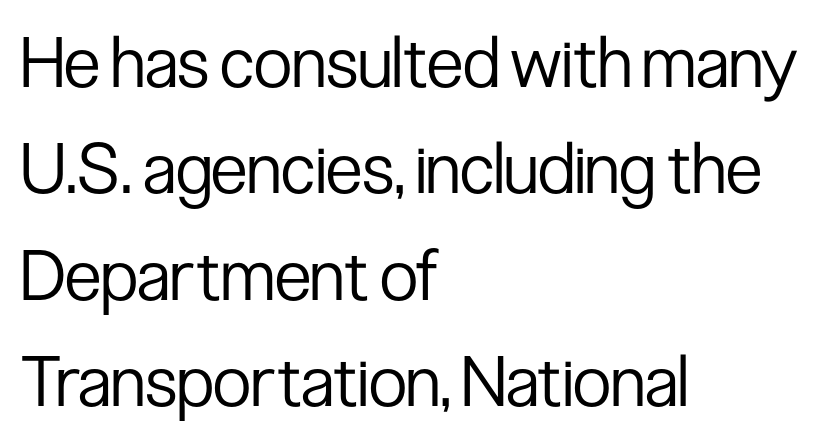
Notice how descenders clear the ascenders below comfortably — that's standard leading. In terms of posture, this sample is upright. The cut favours lightness, reaching ordinary text weight at its darkest. The setting favours the left margin, as ordinary paragraphs usually do. The rendering shows plain stroke endings on the letterforms — a sans-serif design.
